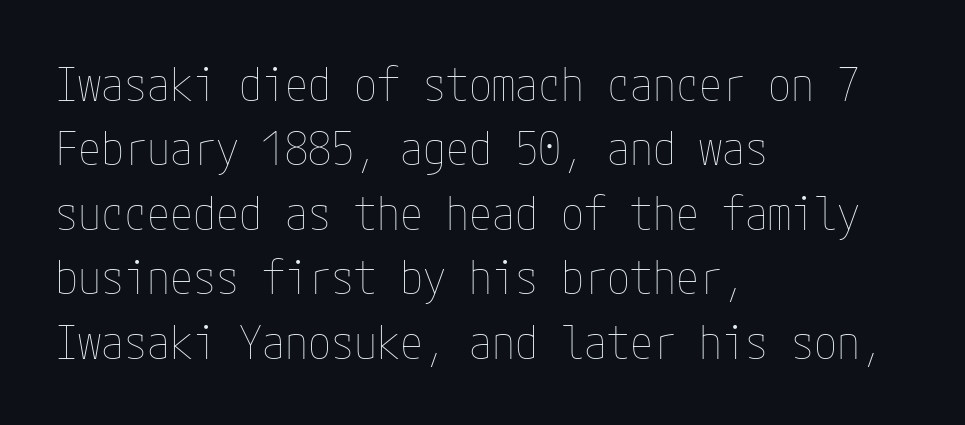
{"italic": "no", "bold": "no", "weight": "thin", "width": "condensed", "stroke_contrast": "low", "x_height": "medium", "underline": "no", "align": "left", "line_spacing": "normal", "line_spacing_ratio": 1.4, "letter_spacing": "normal", "letter_spacing_em": 0.0, "glyph_px": 46}
